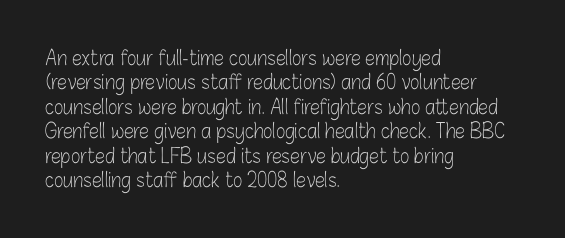
These lines keep a tight, regular rhythm from letter to letter. In CSS terms this would be text-align: left. Weight: in the light-to-regular range. This is roman type, the default non-slanted kind. Decoration check: the copy has no underline.
